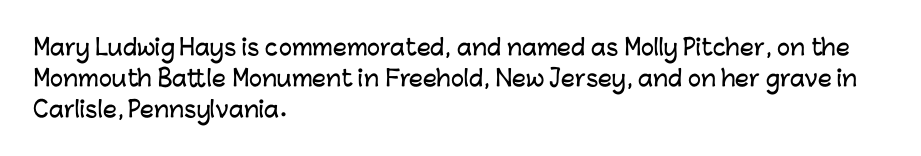
A classic flush-left, rag-right setting is used for this passage. Rendered with straight, roman letterforms. The rendering uses a moderate line-height, typical for paragraphs. In terms of letterspacing, this is plain default setting.
